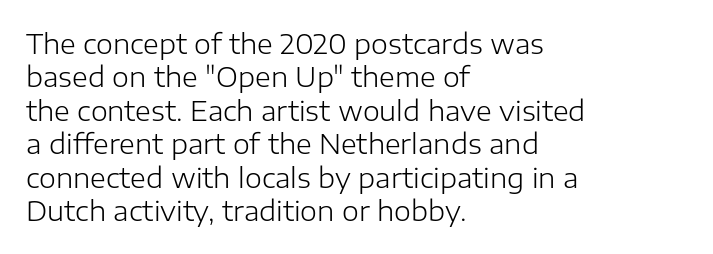
{"italic": "no", "bold": "no", "underline": "no", "align": "left", "line_spacing_ratio": 1.24, "letter_spacing": "normal", "letter_spacing_em": 0.0, "glyph_px": 27}
